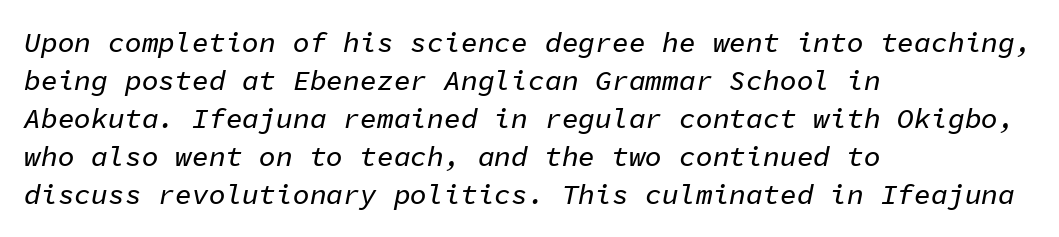
Descenders are the only things crossing below the line. These lines stack with their left ends in a neat column. Does the lettering tilt? It does — this is italic. The rendering uses a moderate line-height, typical for paragraphs. The rendering uses typewriter-style spacing with identical character cells. The horizontal fit of the characters is conventional and even.
